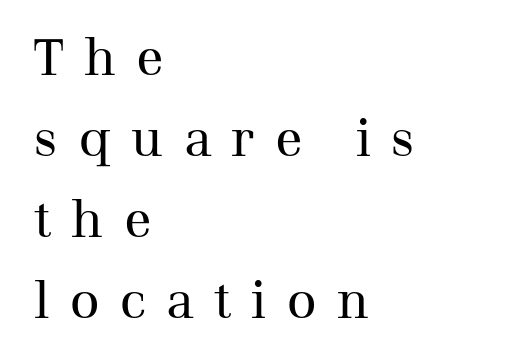
Varying glyph widths throughout — classic text-font behaviour. Italic? Not at all — the glyphs are vertical. Nobody drew a line under any word here. This sample is left-justified, so line endings fall wherever the words run out.
